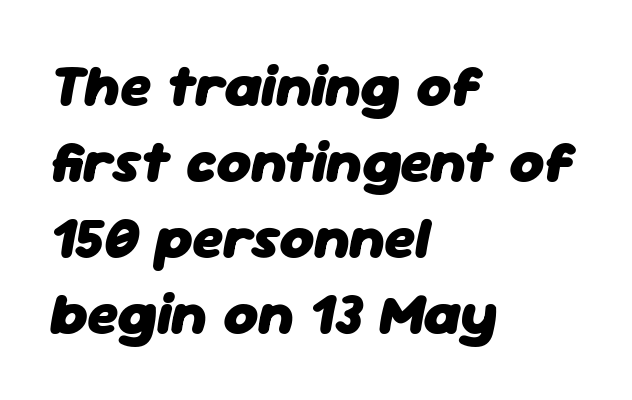
{"italic": "yes", "lean": "right", "slant_degrees": 11, "bold": "yes", "weight": "heavy", "width": "normal", "stroke_contrast": "low", "x_height": "medium", "monospaced": "no", "underline": "no", "align": "left", "line_spacing": "normal", "line_spacing_ratio": 1.29, "letter_spacing": "normal", "letter_spacing_em": 0.0, "glyph_px": 59}
